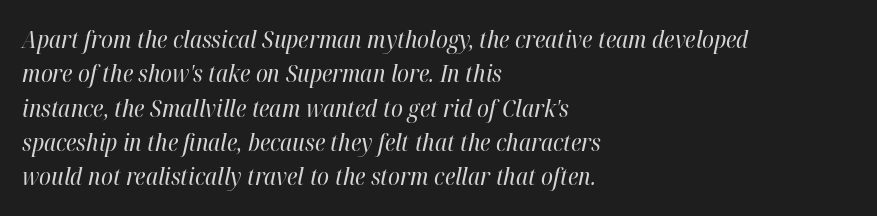
Q: Is the text bold? A: No.
Q: Is the text italic (slanted)? A: Yes, it leans right by about 12 degrees.
Q: Is the text underlined? A: No.
Q: How is the paragraph aligned? A: Left-aligned.
Q: Is the spacing between letters normal or unusually wide? A: Normal.
Q: Is the spacing between lines tight, normal or loose? A: Normal.
